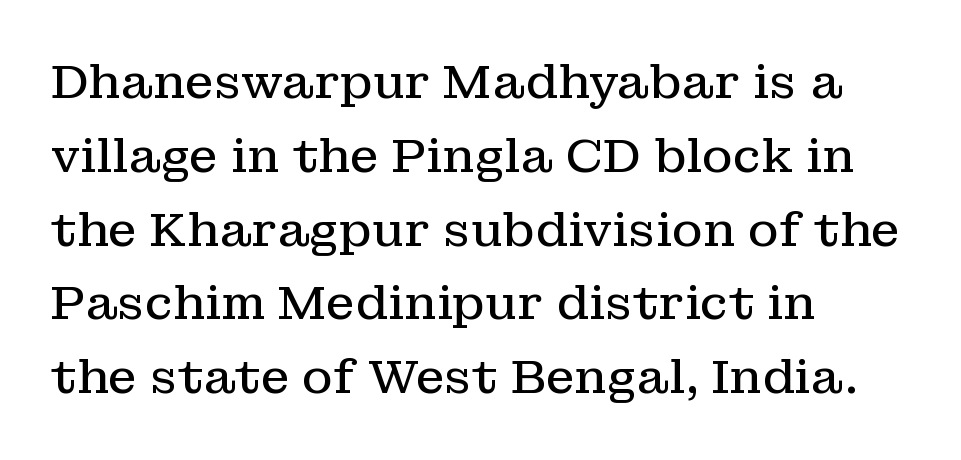
The image shows 47 px regular-weight serif type, upright; set left-aligned, normal line spacing (1.57x), normal letter spacing, not underlined; low stroke contrast and a medium x-height.
